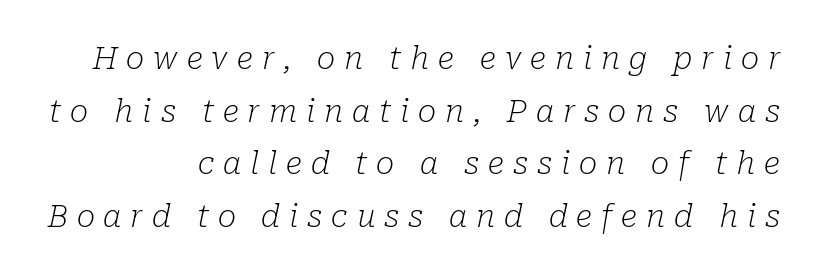
The image shows 31 px light serif type, italic (leaning right); set right-aligned, normal line spacing (1.7x), unusually wide letter spacing (+0.29 em), not underlined; low stroke contrast and a medium x-height.
